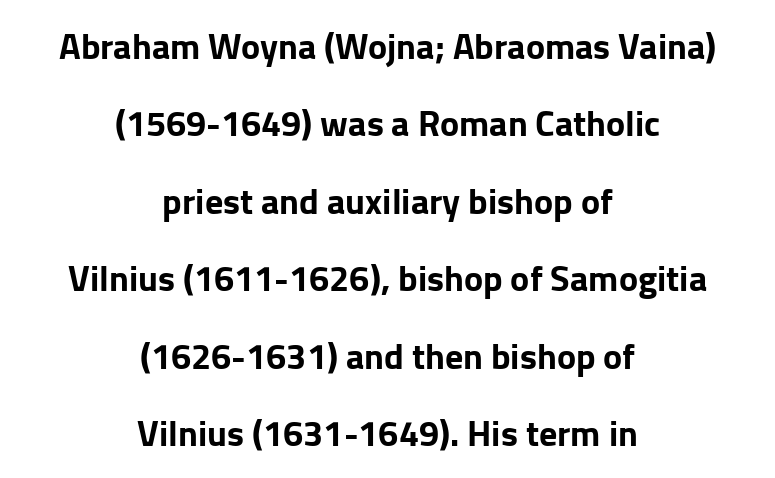
{"serif": "no", "italic": "no", "bold": "yes", "weight": "bold", "width": "normal", "stroke_contrast": "low", "x_height": "medium", "monospaced": "no", "underline": "no", "align": "center", "line_spacing": "loose", "line_spacing_ratio": 2.15, "letter_spacing": "normal", "letter_spacing_em": 0.0, "glyph_px": 36}
